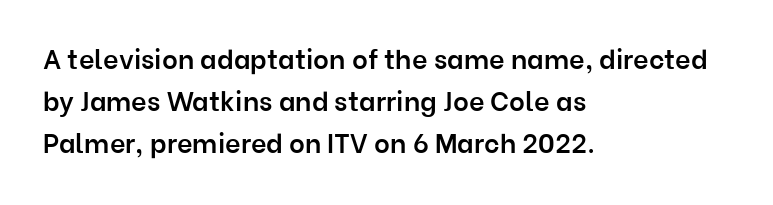
Q: Is the text bold? A: Semi-bold.
Q: Is the text italic (slanted)? A: No, it is upright.
Q: Is the text underlined? A: No.
Q: How is the paragraph aligned? A: Left-aligned.
Q: Is the spacing between letters normal or unusually wide? A: Normal.
Q: Is the spacing between lines tight, normal or loose? A: Normal.
